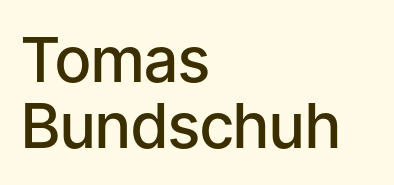
Q: Is the text bold? A: Semi-bold.
Q: Is the text italic (slanted)? A: No, it is upright.
Q: Is the typeface a serif or a sans-serif typeface? A: Sans-serif.
Q: Is the text underlined? A: No.
Q: How is the paragraph aligned? A: Left-aligned.
Q: Is the spacing between letters normal or unusually wide? A: Normal.
Q: Is the spacing between lines tight, normal or loose? A: Tight.
Q: Width (condensed, normal, or wide)? A: Normal.
Q: Stroke contrast? A: Low.
Q: x-height? A: Medium.
Q: Monospaced? A: No.
